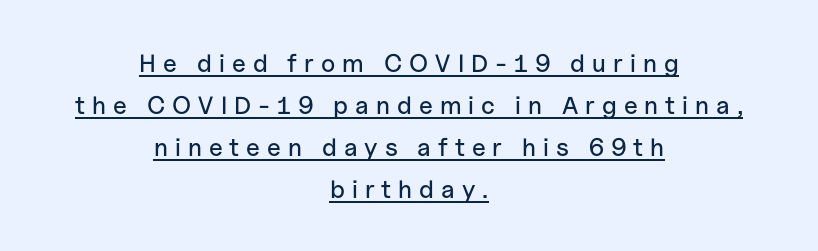
{"italic": "no", "underline": "yes", "align": "center", "line_spacing": "normal", "line_spacing_ratio": 1.68, "letter_spacing": "wide", "letter_spacing_em": 0.28, "glyph_px": 25}
